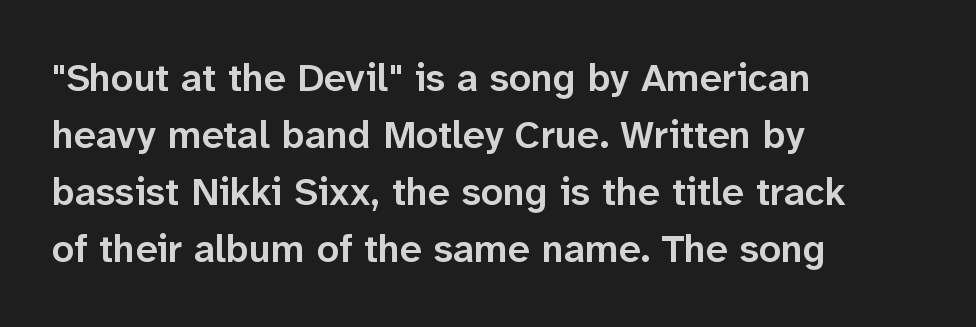
Summary of vertical rhythm: regular, with standard interline spacing. Each glyph is drawn with semibold strokes, heavier than normal yet not fully bold. Designer's note — italics off, roman on. The rendering uses natural spacing where letterforms have individual widths.
